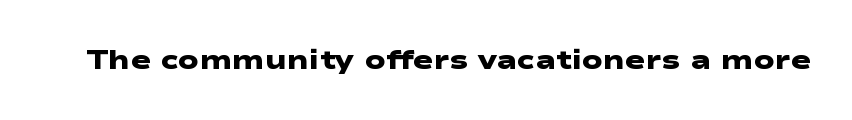
{"bold": "yes", "underline": "no", "letter_spacing": "normal", "letter_spacing_em": 0.0, "glyph_px": 27}
